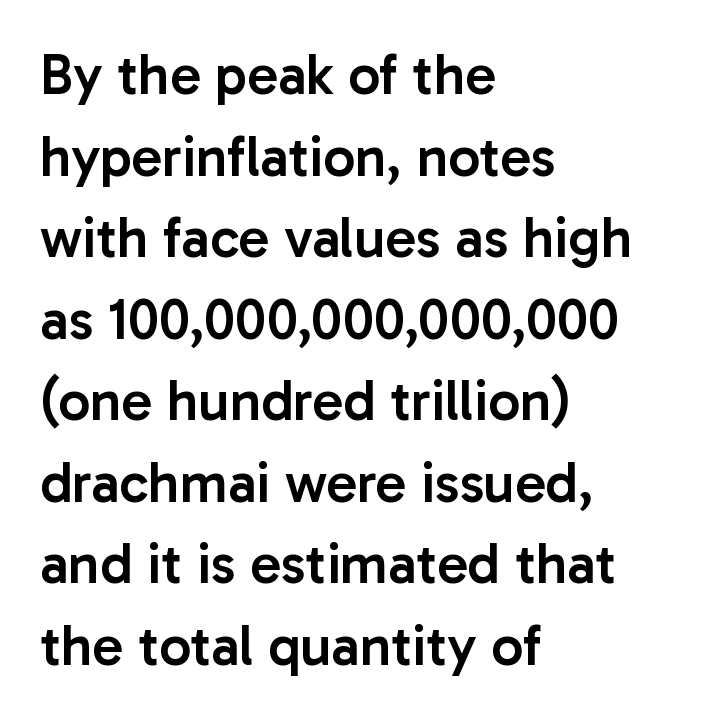
Q: Is the text bold? A: Semi-bold.
Q: Is the text italic (slanted)? A: No, it is upright.
Q: Is the typeface a serif or a sans-serif typeface? A: Sans-serif.
Q: Is the text underlined? A: No.
Q: How is the paragraph aligned? A: Left-aligned.
Q: Is the spacing between letters normal or unusually wide? A: Normal.
Q: Is the spacing between lines tight, normal or loose? A: Normal.
Q: Width (condensed, normal, or wide)? A: Normal.
Q: Stroke contrast? A: Low.
Q: x-height? A: Medium.
Q: Monospaced? A: No.
